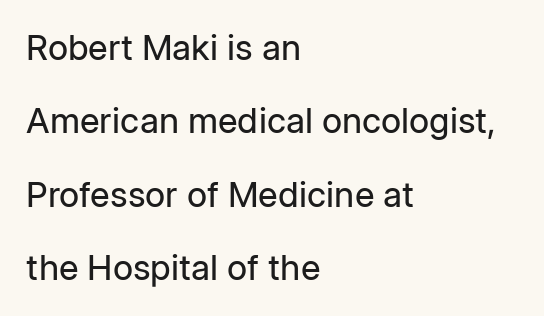
{"serif": "no", "italic": "no", "bold": "no", "weight": "regular", "width": "normal", "stroke_contrast": "low", "x_height": "medium", "monospaced": "no", "underline": "no", "align": "left", "line_spacing": "loose", "line_spacing_ratio": 2.1, "letter_spacing": "normal", "letter_spacing_em": 0.0, "glyph_px": 35}
